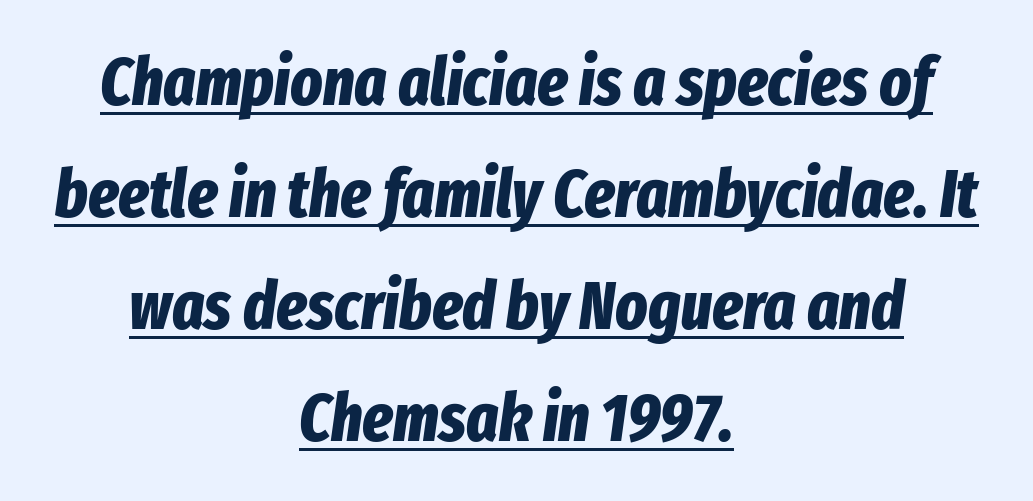
{"italic": "yes", "lean": "right", "slant_degrees": 8, "bold": "yes", "weight": "bold", "width": "condensed", "stroke_contrast": "low", "x_height": "medium", "monospaced": "no", "underline": "yes", "align": "center", "line_spacing": "normal", "line_spacing_ratio": 1.67, "letter_spacing": "normal", "letter_spacing_em": 0.0, "glyph_px": 67}
